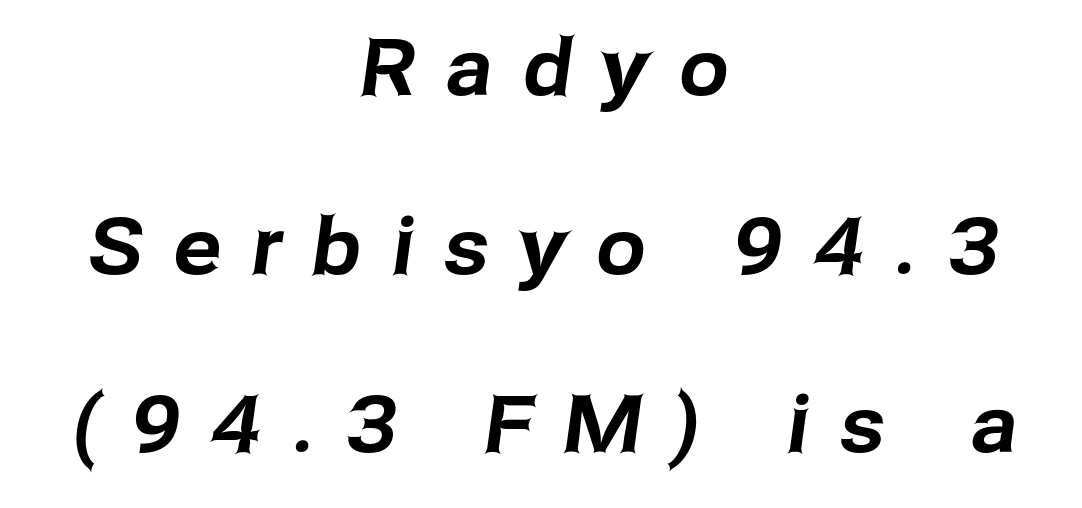
The image shows 79 px sans-serif type; set centered, loose line spacing (2.26x), unusually wide letter spacing (+0.39 em), not underlined; low stroke contrast and a medium x-height.
